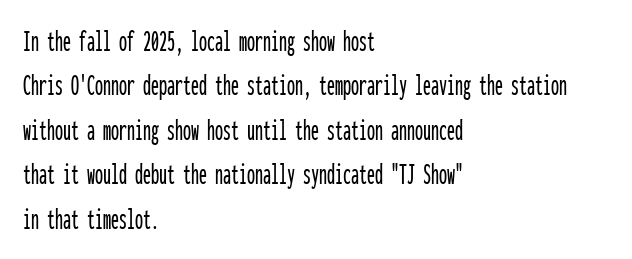
Q: Is the text italic (slanted)? A: No, it is upright.
Q: Is the typeface a serif or a sans-serif typeface? A: Sans-serif.
Q: Is the text underlined? A: No.
Q: How is the paragraph aligned? A: Left-aligned.
Q: Is the spacing between letters normal or unusually wide? A: Normal.
Q: Is the spacing between lines tight, normal or loose? A: Normal.
Q: Width (condensed, normal, or wide)? A: Condensed.
Q: Stroke contrast? A: Low.
Q: x-height? A: Medium.
Q: Monospaced? A: Yes.
